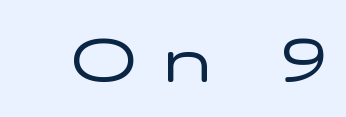
Q: Is the text bold? A: No.
Q: Is the text italic (slanted)? A: No, it is upright.
Q: Is the typeface a serif or a sans-serif typeface? A: Sans-serif.
Q: Is the text underlined? A: No.
Q: Is the spacing between letters normal or unusually wide? A: Unusually wide.
Q: Width (condensed, normal, or wide)? A: Wide.
Q: Stroke contrast? A: Low.
Q: x-height? A: Medium.
Q: Monospaced? A: No.
